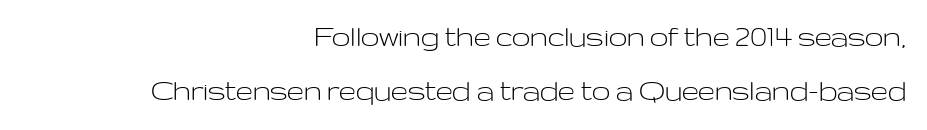
Q: Is the text bold? A: No.
Q: Is the text italic (slanted)? A: No, it is upright.
Q: Is the typeface a serif or a sans-serif typeface? A: Sans-serif.
Q: Is the text underlined? A: No.
Q: How is the paragraph aligned? A: Right-aligned.
Q: Is the spacing between letters normal or unusually wide? A: Normal.
Q: Is the spacing between lines tight, normal or loose? A: Normal.
Q: Width (condensed, normal, or wide)? A: Wide.
Q: Stroke contrast? A: Low.
Q: x-height? A: Medium.
Q: Monospaced? A: No.
